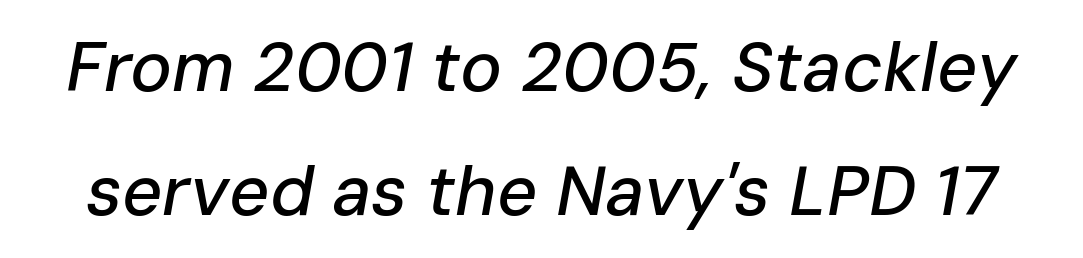
{"italic": "yes", "lean": "right", "slant_degrees": 10, "width": "normal", "stroke_contrast": "low", "x_height": "medium", "monospaced": "no", "underline": "no", "line_spacing_ratio": 1.77, "letter_spacing": "normal", "letter_spacing_em": 0.0, "glyph_px": 70}
